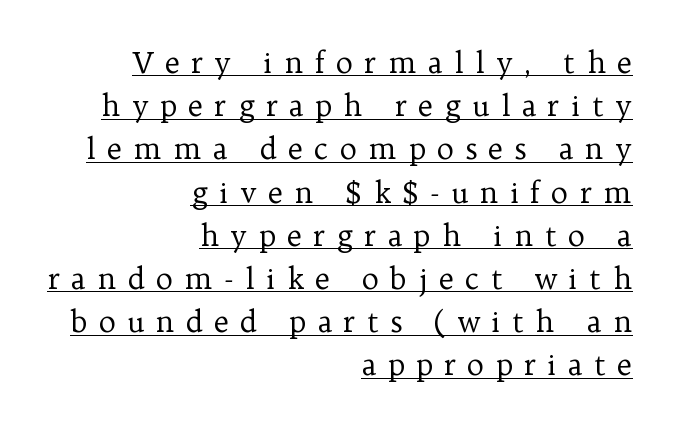
{"serif": "yes", "italic": "no", "bold": "no", "weight": "regular", "width": "normal", "stroke_contrast": "low", "x_height": "medium", "monospaced": "no", "underline": "yes", "align": "right", "line_spacing": "normal", "line_spacing_ratio": 1.49, "letter_spacing": "wide", "letter_spacing_em": 0.39, "glyph_px": 29}
